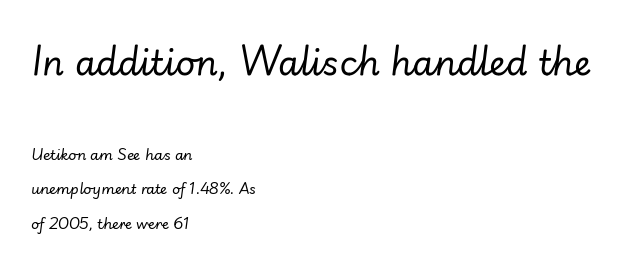
Q: Is the text bold? A: No.
Q: Is the text italic (slanted)? A: Yes, it leans right by about 7 degrees.
Q: Is the text underlined? A: No.
Q: How is the paragraph aligned? A: Left-aligned.
Q: Is the spacing between letters normal or unusually wide? A: Normal.
Q: Is the spacing between lines tight, normal or loose? A: Loose.
Q: Which block of text is set in a larger size, the first (top) or the second (bottom)? A: The first (top) one.
Q: Width (condensed, normal, or wide)? A: Normal.
Q: Stroke contrast? A: Low.
Q: x-height? A: Small.
Q: Monospaced? A: No.
